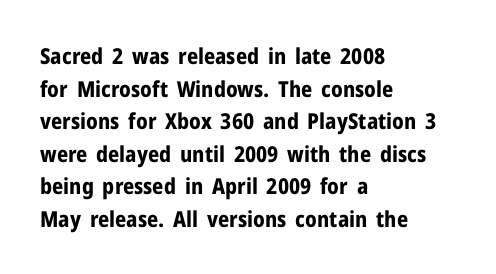
The letters stand straight up with perfectly vertical stems. Vertical spacing — default. Beneath every word, the page is bare. Typeset ragged right — the left edge is the straight one.
